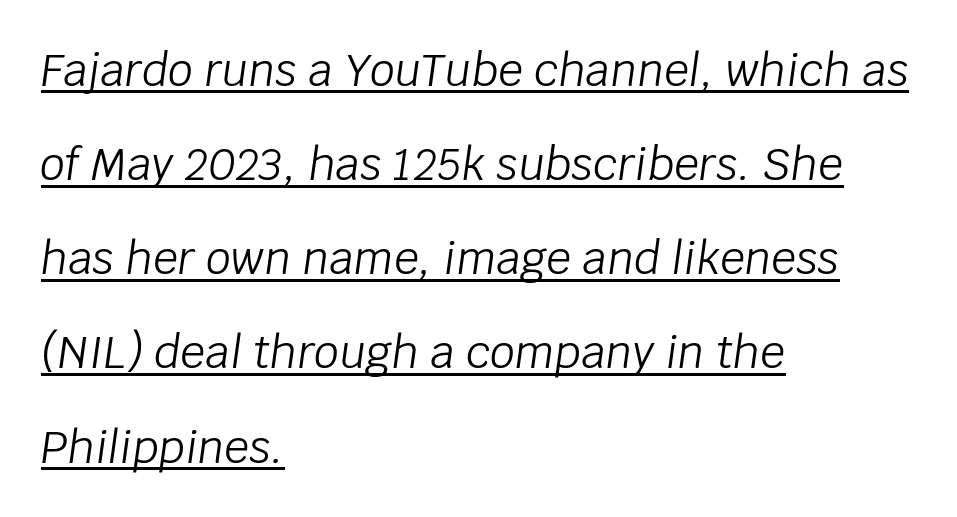
How would I describe the line gaps? Wide and relaxed. Letters have the restrained weight of plain body copy at most. Has an underline been added? It has. Each line starts at the same left margin while the right side varies. The horizontal fit of the characters is conventional and even. An italicized treatment has been applied to the whole sample.
